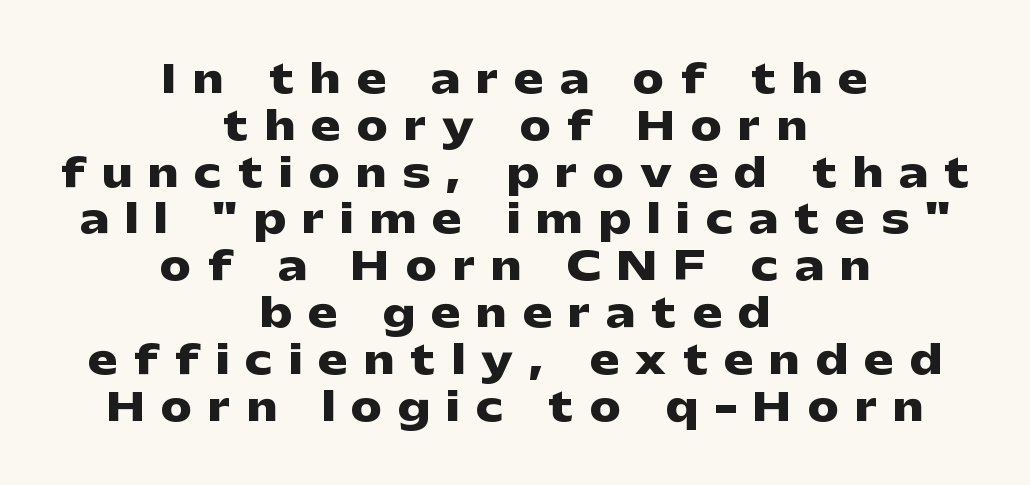
The image shows 39 px heavy, wide sans-serif type, upright; set centered, line spacing 1.2x, unusually wide letter spacing (+0.42 em), not underlined; low stroke contrast and a medium x-height.
